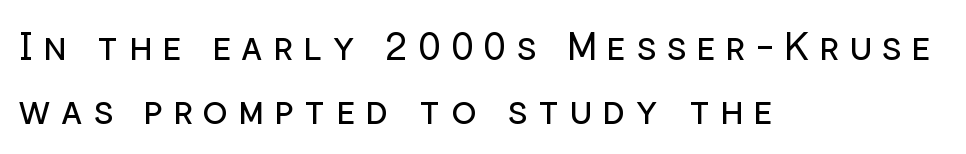
Q: Is the text bold? A: No.
Q: Is the text italic (slanted)? A: No, it is upright.
Q: Is the typeface a serif or a sans-serif typeface? A: Sans-serif.
Q: Is the text underlined? A: No.
Q: How is the paragraph aligned? A: Left-aligned.
Q: Is the spacing between letters normal or unusually wide? A: Unusually wide.
Q: Is the spacing between lines tight, normal or loose? A: Normal.
Q: Width (condensed, normal, or wide)? A: Normal.
Q: Stroke contrast? A: Low.
Q: x-height? A: Medium.
Q: Monospaced? A: No.
